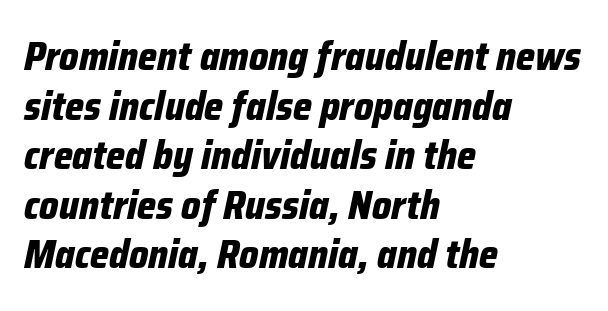
The rendering uses a bold face; every stroke is thick and dark. These lines are rendered in a variable-pitch font. Style check: oblique. Bare-footed words on every line. What stands out about the letter spacing? Nothing — it is the standard amount.
